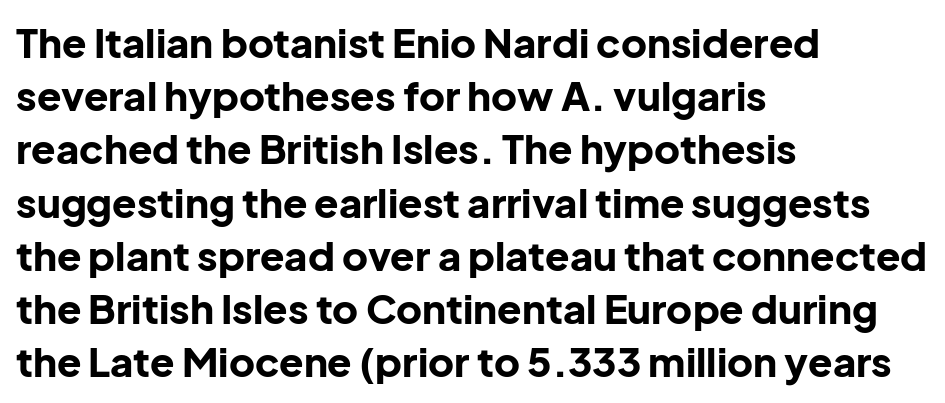
The image shows 40 px bold sans-serif type, upright; set left-aligned, normal line spacing (1.33x), normal letter spacing, not underlined; low stroke contrast and a medium x-height.
